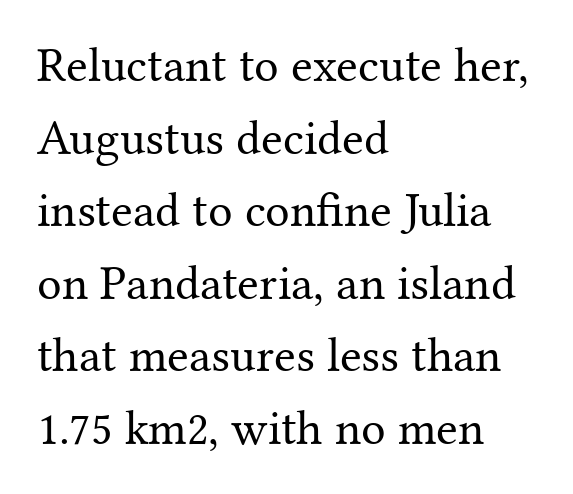
A typesetter would label this face a serif. Bare-footed words on every line. Normally led — the rows are evenly, conventionally spaced. The rendering anchors every line to the left-hand side. Glyph-to-glyph distance matches everyday printed text.
